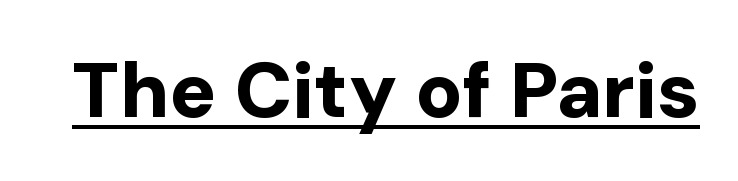
{"serif": "no", "italic": "no", "bold": "yes", "weight": "bold", "width": "normal", "stroke_contrast": "low", "x_height": "medium", "monospaced": "no", "underline": "yes", "letter_spacing": "normal", "letter_spacing_em": 0.0, "glyph_px": 78}
